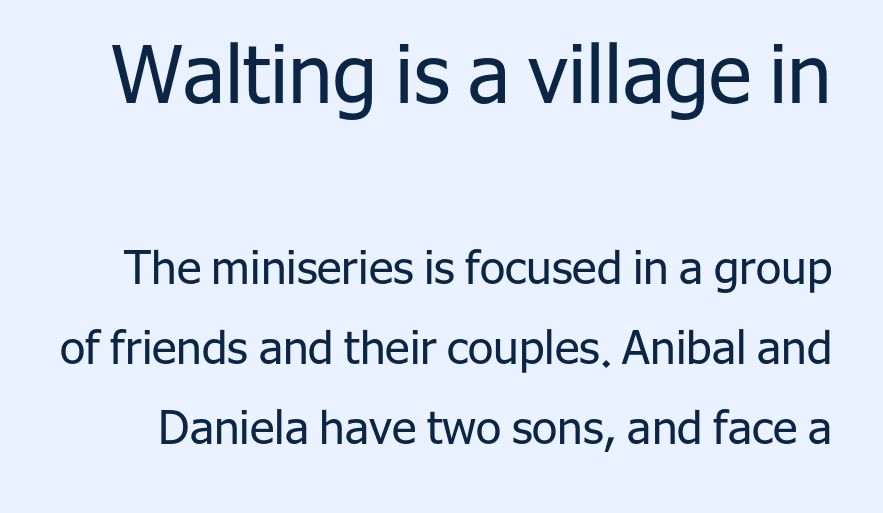
{"serif": "no", "italic": "no", "bold": "no", "weight": "regular", "width": "normal", "stroke_contrast": "low", "x_height": "medium", "monospaced": "no", "underline": "no", "line_spacing_ratio": 1.74, "letter_spacing": "normal", "letter_spacing_em": 0.0, "larger_block": "first", "size_ratio": 1.74, "glyph_px": 80}
